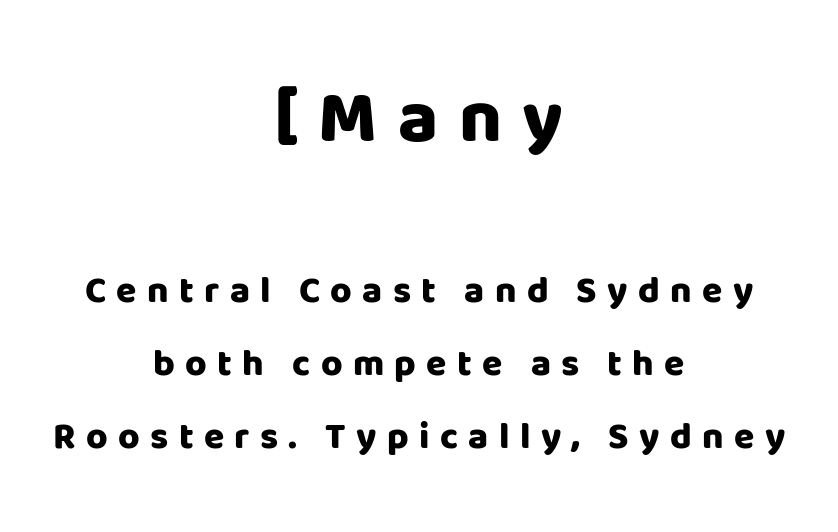
{"serif": "no", "italic": "no", "bold": "yes", "weight": "heavy", "width": "normal", "stroke_contrast": "low", "x_height": "large", "monospaced": "no", "underline": "no", "align": "center", "line_spacing": "loose", "line_spacing_ratio": 1.97, "letter_spacing": "wide", "letter_spacing_em": 0.28, "larger_block": "first", "size_ratio": 2.0, "glyph_px": 74}
